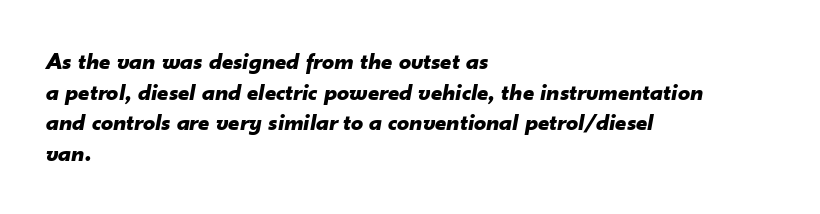
Baseline-to-baseline distance is the conventional proportion of letter height. A full-strength bold gives these letters their thick strokes. Line beginnings align vertically; line endings do not. Words float on clear page, feet unadorned.
